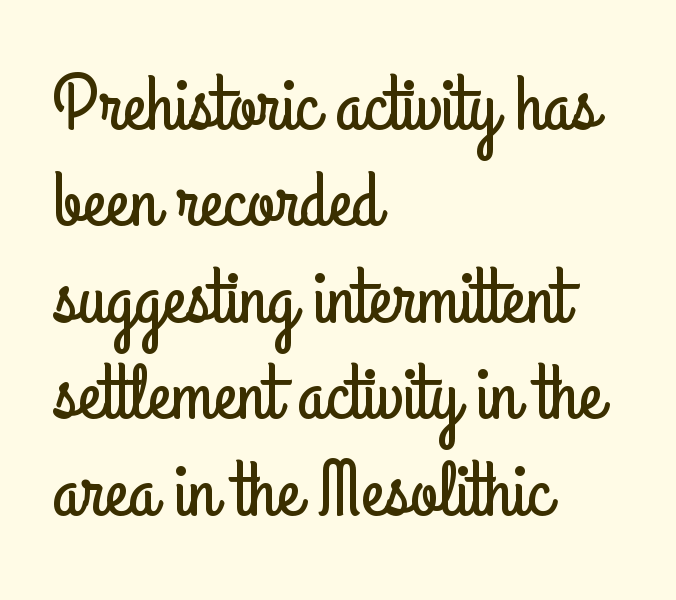
{"serif": "no", "width": "condensed", "stroke_contrast": "low", "x_height": "small", "monospaced": "no", "underline": "no", "align": "left", "line_spacing_ratio": 1.22, "letter_spacing": "normal", "letter_spacing_em": 0.0, "glyph_px": 79}
